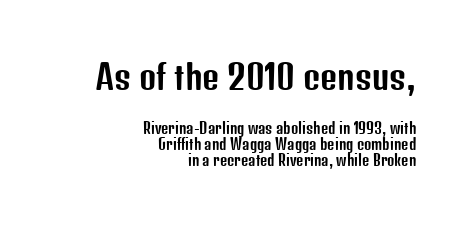
Q: Is the text italic (slanted)? A: No, it is upright.
Q: Is the typeface a serif or a sans-serif typeface? A: Sans-serif.
Q: Is the text underlined? A: No.
Q: How is the paragraph aligned? A: Right-aligned.
Q: Is the spacing between letters normal or unusually wide? A: Normal.
Q: Is the spacing between lines tight, normal or loose? A: Tight.
Q: Which block of text is set in a larger size, the first (top) or the second (bottom)? A: The first (top) one.
Q: Width (condensed, normal, or wide)? A: Condensed.
Q: Stroke contrast? A: Low.
Q: x-height? A: Medium.
Q: Monospaced? A: No.
